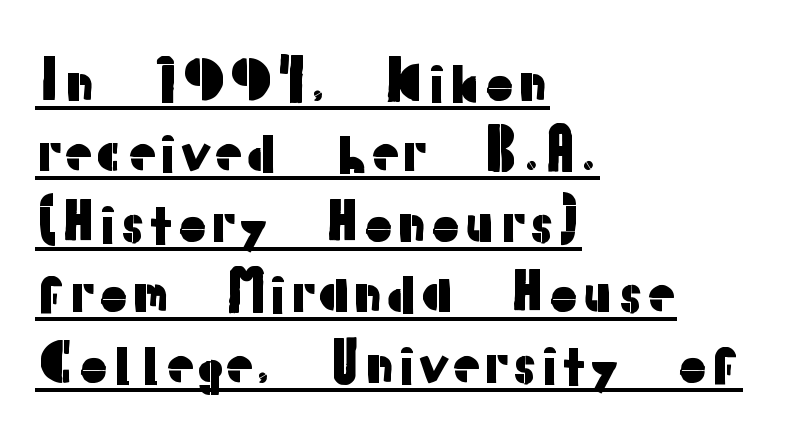
The image shows 55 px sans-serif type, upright; set left-aligned, normal line spacing (1.28x), normal letter spacing, underlined; low stroke contrast and a medium x-height.
